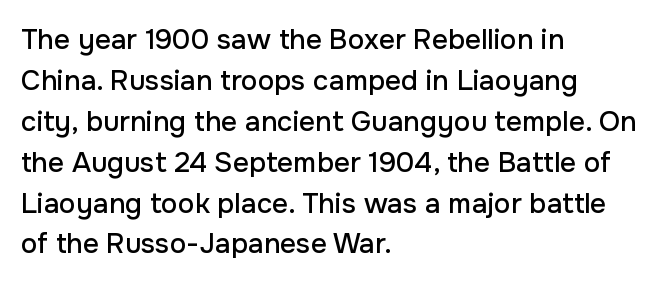
Posture: vertical. This sample has the flowing, uneven cadence of proportional lettering. Honestly, the letter spacing is just normal — you wouldn't notice it. Regular leading. Honestly, there is no underline to notice here at all.
